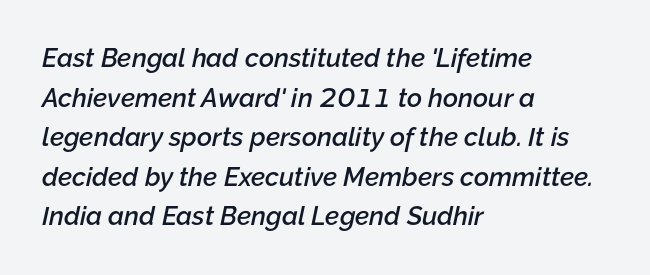
The image shows 26 px text type, italic (leaning right); set left-aligned, normal line spacing (1.52x), normal letter spacing, not underlined.
